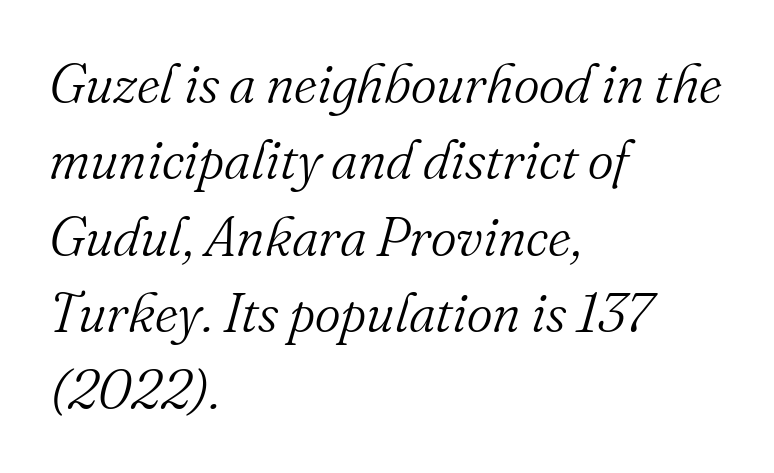
Whoever set this chose a conventional vertical rhythm. The space directly below the letters is spotless. You could not count columns in this text — the font is proportionally spaced. The font sits on the lighter half of the weight spectrum, regular included.
